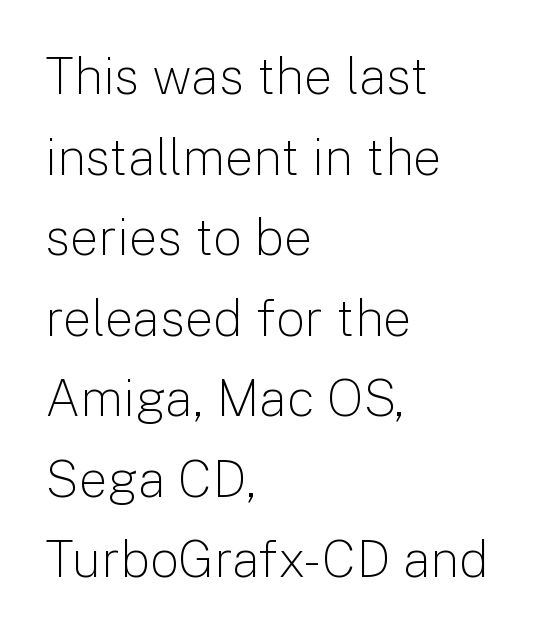
{"serif": "no", "italic": "no", "bold": "no", "weight": "light", "width": "normal", "stroke_contrast": "low", "x_height": "medium", "monospaced": "no", "underline": "no", "align": "left", "line_spacing": "normal", "line_spacing_ratio": 1.58, "letter_spacing": "normal", "letter_spacing_em": 0.0, "glyph_px": 51}
